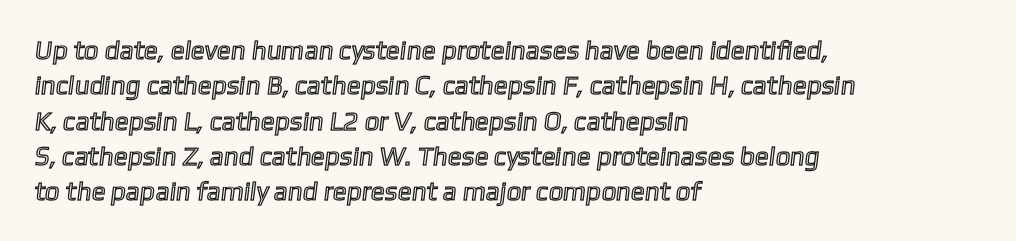
Q: Is the text underlined? A: No.
Q: How is the paragraph aligned? A: Left-aligned.
Q: Is the spacing between letters normal or unusually wide? A: Normal.
Q: Is the spacing between lines tight, normal or loose? A: Normal.
